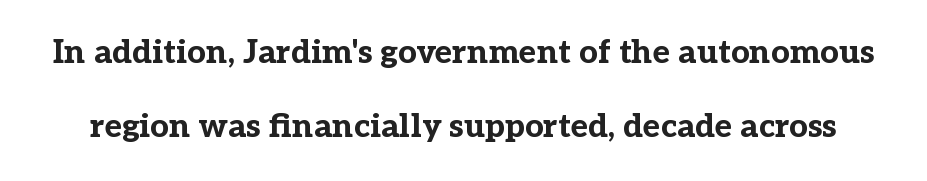
Q: Is the text bold? A: Yes.
Q: Is the text italic (slanted)? A: No, it is upright.
Q: Is the typeface a serif or a sans-serif typeface? A: Serif.
Q: Is the text underlined? A: No.
Q: Is the spacing between letters normal or unusually wide? A: Normal.
Q: Is the spacing between lines tight, normal or loose? A: Loose.
Q: Width (condensed, normal, or wide)? A: Normal.
Q: Stroke contrast? A: Low.
Q: x-height? A: Medium.
Q: Monospaced? A: No.
